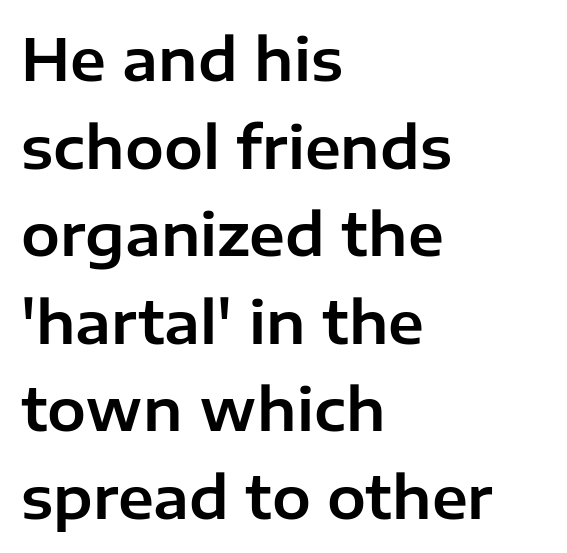
{"serif": "no", "italic": "no", "width": "normal", "stroke_contrast": "low", "x_height": "medium", "monospaced": "no", "underline": "no", "align": "left", "line_spacing": "normal", "line_spacing_ratio": 1.51, "letter_spacing": "normal", "letter_spacing_em": 0.0, "glyph_px": 58}
